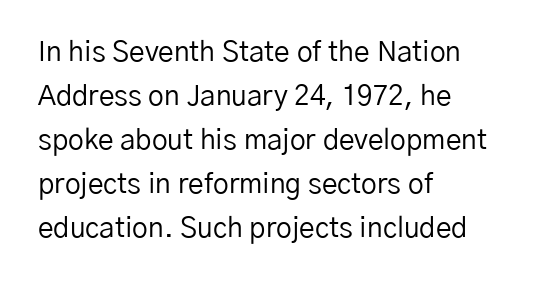
Q: Is the text bold? A: No.
Q: Is the text italic (slanted)? A: No, it is upright.
Q: Is the typeface a serif or a sans-serif typeface? A: Sans-serif.
Q: Is the text underlined? A: No.
Q: How is the paragraph aligned? A: Left-aligned.
Q: Is the spacing between letters normal or unusually wide? A: Normal.
Q: Is the spacing between lines tight, normal or loose? A: Normal.
Q: Width (condensed, normal, or wide)? A: Normal.
Q: Stroke contrast? A: Low.
Q: x-height? A: Medium.
Q: Monospaced? A: No.
